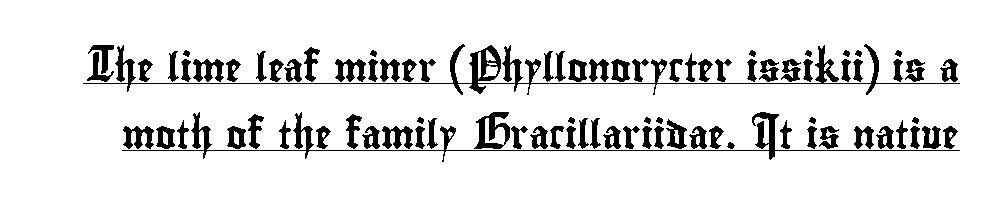
Q: Is the text italic (slanted)? A: No, it is upright.
Q: Is the typeface a serif or a sans-serif typeface? A: Sans-serif.
Q: Is the text underlined? A: Yes.
Q: Is the spacing between letters normal or unusually wide? A: Normal.
Q: Is the spacing between lines tight, normal or loose? A: Loose.
Q: Width (condensed, normal, or wide)? A: Condensed.
Q: Stroke contrast? A: Low.
Q: x-height? A: Small.
Q: Monospaced? A: No.
